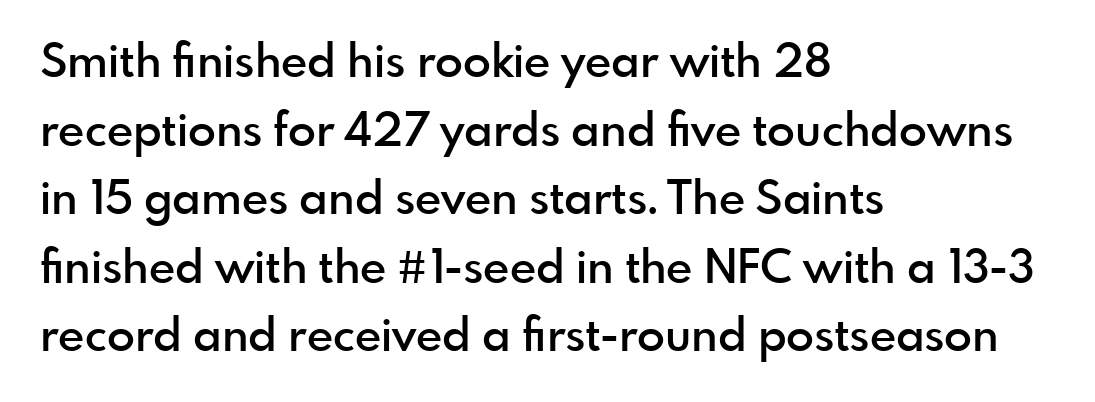
Q: Is the text bold? A: Semi-bold.
Q: Is the text italic (slanted)? A: No, it is upright.
Q: Is the typeface a serif or a sans-serif typeface? A: Sans-serif.
Q: Is the text underlined? A: No.
Q: How is the paragraph aligned? A: Left-aligned.
Q: Is the spacing between letters normal or unusually wide? A: Normal.
Q: Is the spacing between lines tight, normal or loose? A: Normal.
Q: Width (condensed, normal, or wide)? A: Normal.
Q: x-height? A: Small.
Q: Monospaced? A: No.
